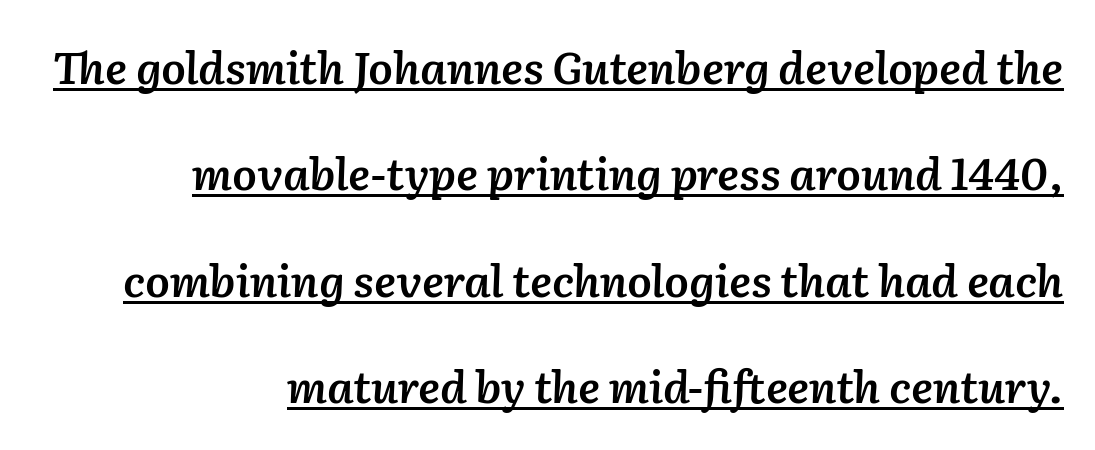
Looks like someone drew a line under every word here. The lines are spread far apart with generous leading. This sample uses plain, unmodified letter spacing. In terms of weight, the rendering is demibold, just under bold. Designer's note — italics engaged. The rendering anchors every line to the right-hand side.
